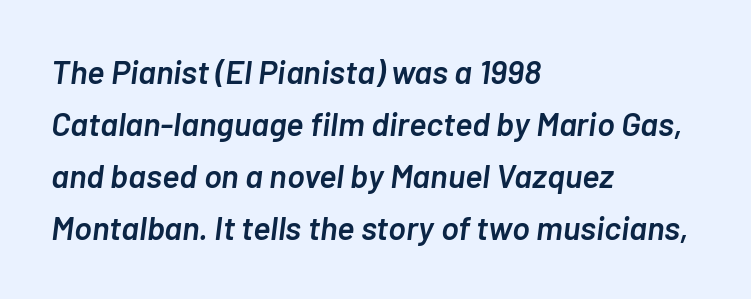
Is there much room between lines? A standard amount, neither cramped nor airy. Each row of text sits above clean, open space. Observe the lean: these are italic letterforms. How heavy is the stroke? Medium-heavy — a semibold, shy of bold. Observe the ordinary spacing: letters are neighbours, not strangers. A typesetter would call this proportional, since set widths differ per character.
